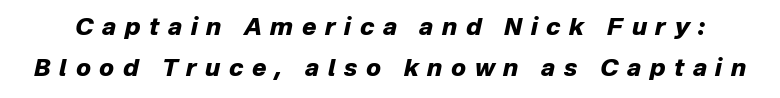
Line spacing here is normal. Pretty heavy lettering here — definitely bold. Loose tracking; the words dissolve into strings of separated letters. The glyphs look as if they've been sheared to an angle. The area under the type is left untouched.
